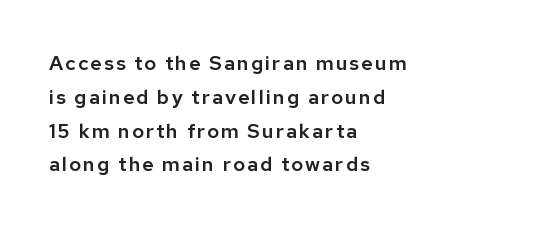
Q: Is the text italic (slanted)? A: No, it is upright.
Q: Is the text underlined? A: No.
Q: How is the paragraph aligned? A: Left-aligned.
Q: Is the spacing between lines tight, normal or loose? A: Normal.
